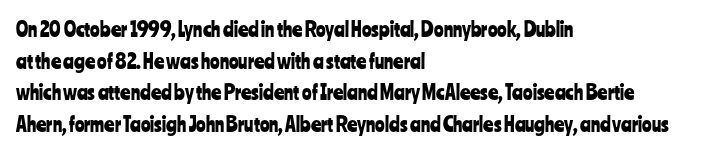
Q: Is the text italic (slanted)? A: No, it is upright.
Q: Is the text underlined? A: No.
Q: How is the paragraph aligned? A: Left-aligned.
Q: Is the spacing between letters normal or unusually wide? A: Normal.
Q: Is the spacing between lines tight, normal or loose? A: Normal.
